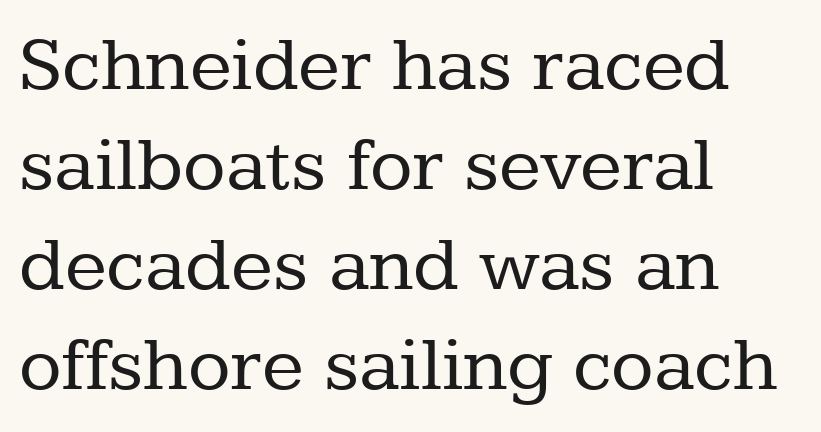
This sample keeps an unexceptional amount of space between lines. Proportional: the letters do not fall into vertical columns. The weight tops out at a normal text grade. Regarding serifs, this sample has them. The strip under each line holds only bare page. The passage shown has conventional tracking throughout.
